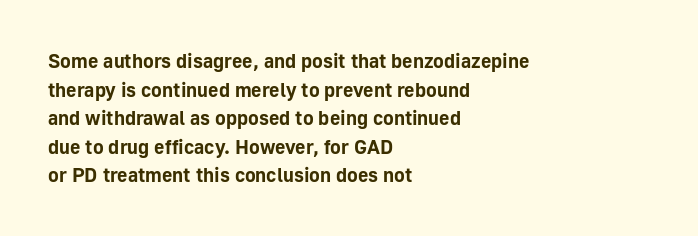
This sample uses an upright cut, with every glyph sitting square on the baseline. Only glyphs here, with clear space below each row. Visually the block forms a straight wall on the left and a jagged coastline on the right. Its strokes are broad and dark, the hallmark of bold type. This block has exactly the height ordinary leading produces. The passage shown has conventional tracking throughout.
